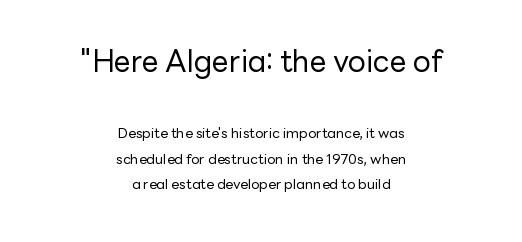
Q: Is the text bold? A: No.
Q: Is the text italic (slanted)? A: No, it is upright.
Q: Is the typeface a serif or a sans-serif typeface? A: Sans-serif.
Q: Is the text underlined? A: No.
Q: How is the paragraph aligned? A: Centered.
Q: Is the spacing between letters normal or unusually wide? A: Normal.
Q: Which block of text is set in a larger size, the first (top) or the second (bottom)? A: The first (top) one.
Q: Width (condensed, normal, or wide)? A: Normal.
Q: Stroke contrast? A: Low.
Q: x-height? A: Medium.
Q: Monospaced? A: No.
